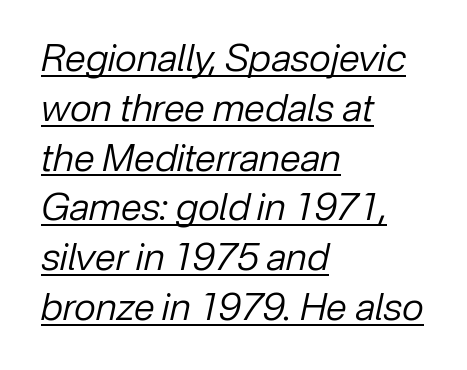
The image shows 38 px regular-weight type, italic (leaning right); set left-aligned, normal line spacing (1.31x), normal letter spacing, underlined; low stroke contrast and a medium x-height.
